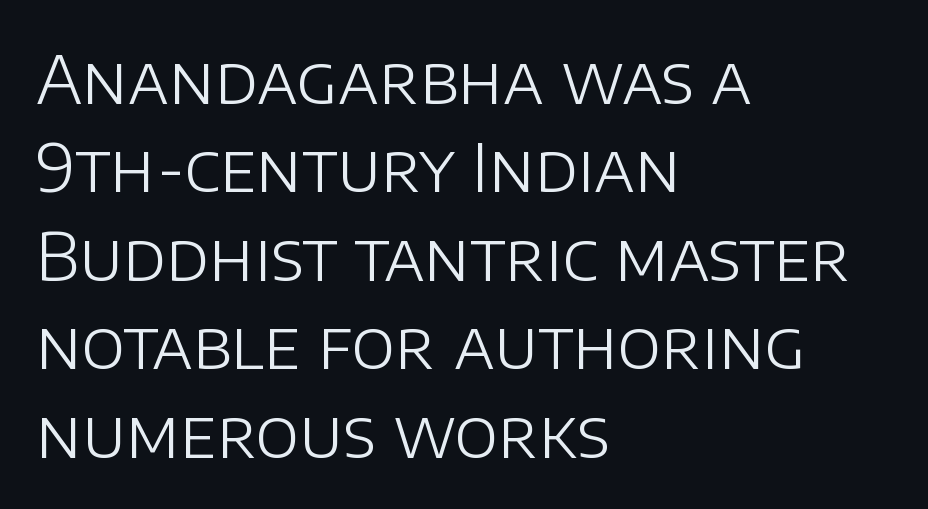
Q: Is the text bold? A: No.
Q: Is the text italic (slanted)? A: No, it is upright.
Q: Is the typeface a serif or a sans-serif typeface? A: Sans-serif.
Q: Is the text underlined? A: No.
Q: How is the paragraph aligned? A: Left-aligned.
Q: Is the spacing between letters normal or unusually wide? A: Normal.
Q: Is the spacing between lines tight, normal or loose? A: Normal.
Q: Width (condensed, normal, or wide)? A: Normal.
Q: Stroke contrast? A: Low.
Q: x-height? A: Large.
Q: Monospaced? A: No.
